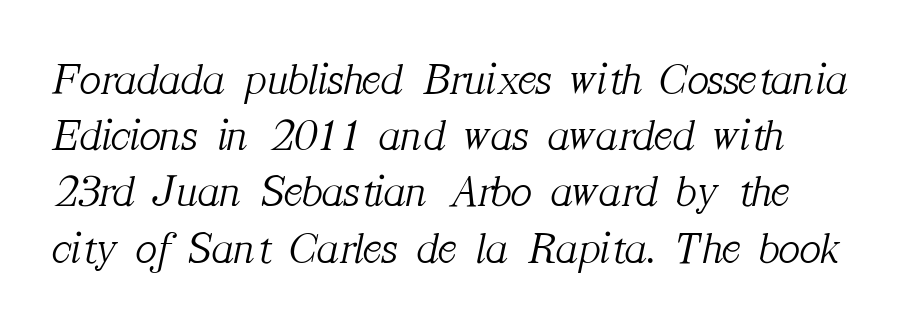
The image shows 45 px light serif type, italic (leaning right); set left-aligned, normal line spacing (1.25x), normal letter spacing, not underlined; medium stroke contrast and a medium x-height.
